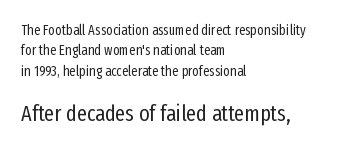
The image shows 22 px text type, upright; set left-aligned, normal line spacing (1.46x), normal letter spacing, not underlined; the second (bottom) block is 1.57x larger.
